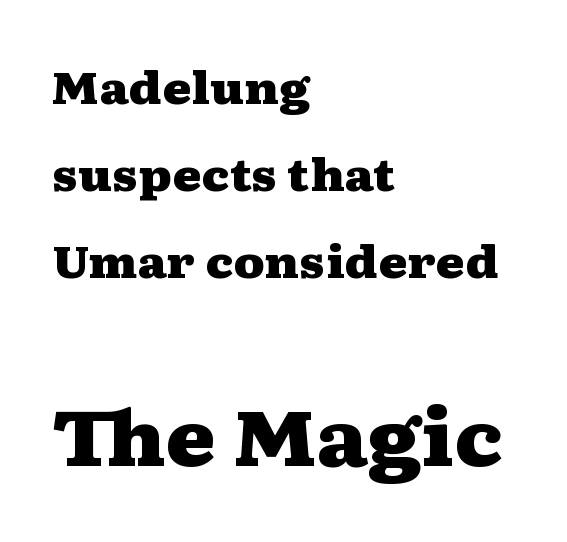
The image shows 77 px heavy, wide serif type, upright; set left-aligned, loose line spacing (1.98x), normal letter spacing, not underlined; the second (bottom) block is 1.75x larger; medium stroke contrast and a medium x-height.
